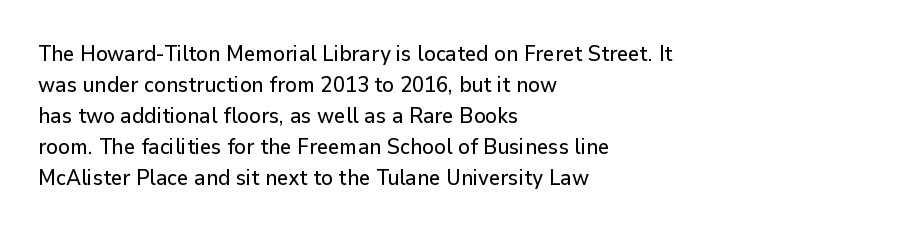
Q: Is the text italic (slanted)? A: No, it is upright.
Q: Is the text underlined? A: No.
Q: How is the paragraph aligned? A: Left-aligned.
Q: Is the spacing between letters normal or unusually wide? A: Normal.
Q: Is the spacing between lines tight, normal or loose? A: Normal.
